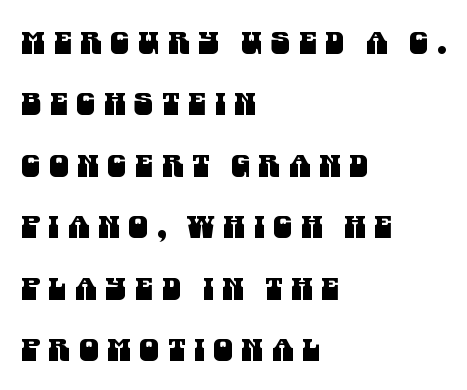
Q: Is the typeface a serif or a sans-serif typeface? A: Sans-serif.
Q: Is the text underlined? A: No.
Q: How is the paragraph aligned? A: Left-aligned.
Q: Is the spacing between letters normal or unusually wide? A: Unusually wide.
Q: Is the spacing between lines tight, normal or loose? A: Loose.
Q: Width (condensed, normal, or wide)? A: Condensed.
Q: Stroke contrast? A: Medium.
Q: x-height? A: Large.
Q: Monospaced? A: No.
